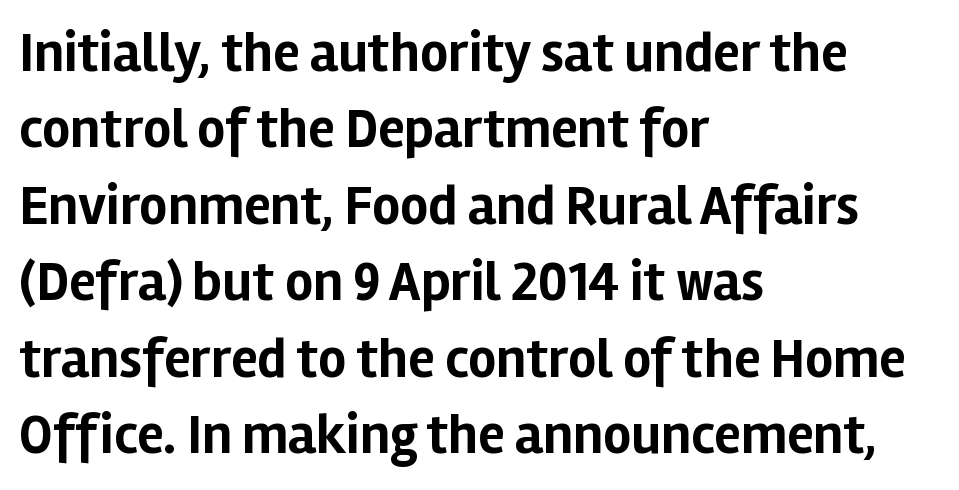
{"serif": "no", "italic": "no", "bold": "yes", "weight": "bold", "width": "normal", "stroke_contrast": "low", "x_height": "medium", "monospaced": "no", "underline": "no", "align": "left", "line_spacing": "normal", "line_spacing_ratio": 1.39, "letter_spacing": "normal", "letter_spacing_em": 0.0, "glyph_px": 55}
